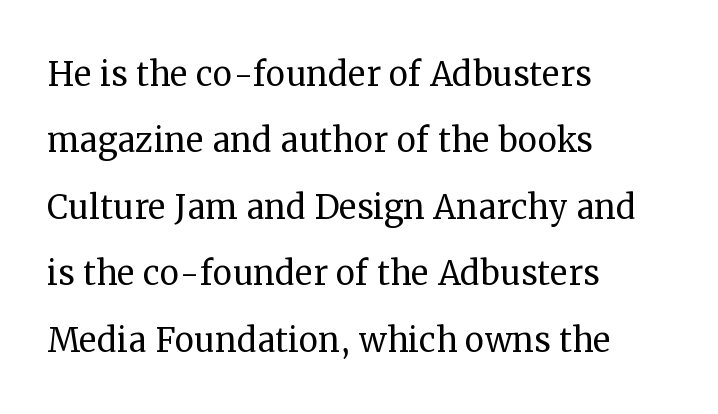
The image shows 44 px regular-weight serif type, upright; set left-aligned, normal line spacing (1.51x), normal letter spacing, not underlined; medium stroke contrast and a medium x-height.
